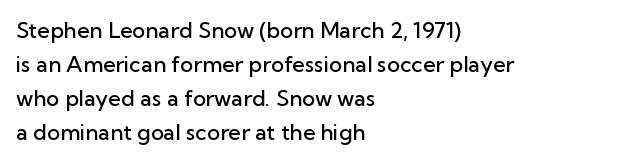
The image shows 22 px text type, upright; set left-aligned, normal line spacing (1.54x), normal letter spacing, not underlined.
